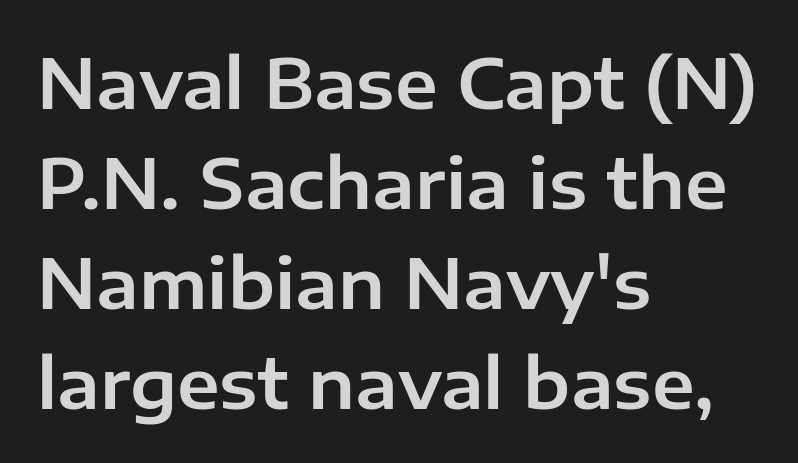
Q: Is the text italic (slanted)? A: No, it is upright.
Q: Is the typeface a serif or a sans-serif typeface? A: Sans-serif.
Q: Is the text underlined? A: No.
Q: How is the paragraph aligned? A: Left-aligned.
Q: Is the spacing between letters normal or unusually wide? A: Normal.
Q: Is the spacing between lines tight, normal or loose? A: Normal.
Q: Width (condensed, normal, or wide)? A: Normal.
Q: Stroke contrast? A: Low.
Q: x-height? A: Medium.
Q: Monospaced? A: No.
